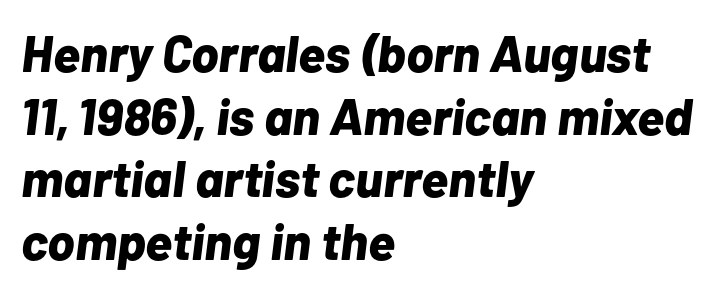
Q: Is the text bold? A: Yes.
Q: Is the text italic (slanted)? A: Yes, it leans right by about 7 degrees.
Q: Is the text underlined? A: No.
Q: How is the paragraph aligned? A: Left-aligned.
Q: Is the spacing between letters normal or unusually wide? A: Normal.
Q: Width (condensed, normal, or wide)? A: Normal.
Q: Stroke contrast? A: Low.
Q: x-height? A: Medium.
Q: Monospaced? A: No.
